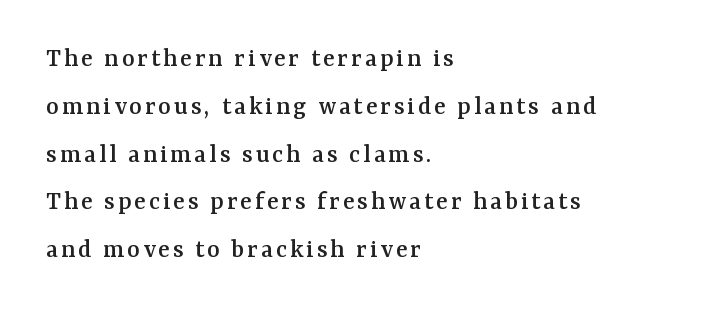
{"italic": "no", "underline": "no", "align": "left", "line_spacing_ratio": 1.77, "glyph_px": 27}
